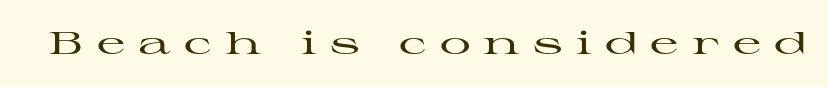
The image shows 31 px wide serif type, upright; set unusually wide letter spacing (+0.43 em), not underlined; high stroke contrast and a medium x-height.
